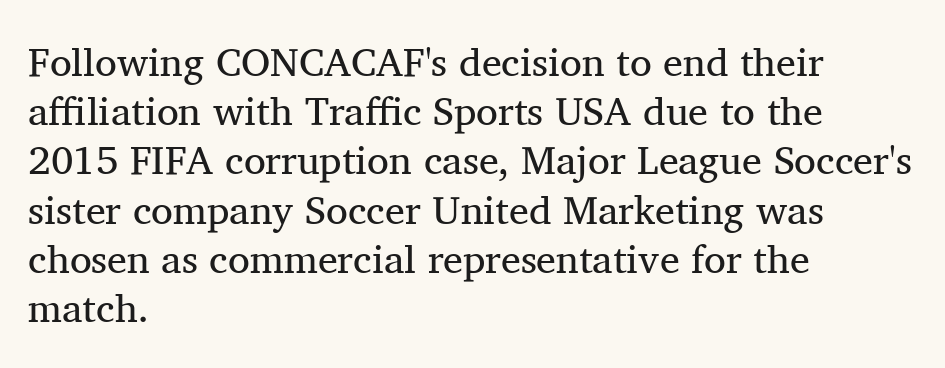
Q: Is the text bold? A: No.
Q: Is the text italic (slanted)? A: No, it is upright.
Q: Is the typeface a serif or a sans-serif typeface? A: Serif.
Q: Is the text underlined? A: No.
Q: How is the paragraph aligned? A: Left-aligned.
Q: Is the spacing between letters normal or unusually wide? A: Normal.
Q: Width (condensed, normal, or wide)? A: Normal.
Q: Stroke contrast? A: Medium.
Q: x-height? A: Medium.
Q: Monospaced? A: No.
